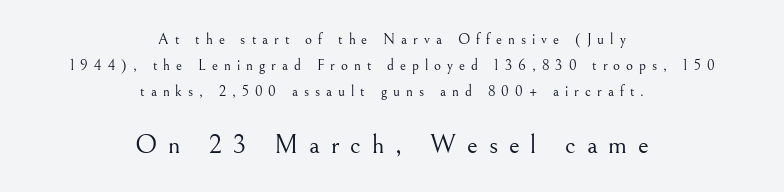
Q: Is the text bold? A: No.
Q: Is the text italic (slanted)? A: No, it is upright.
Q: Is the text underlined? A: No.
Q: How is the paragraph aligned? A: Centered.
Q: Is the spacing between letters normal or unusually wide? A: Unusually wide.
Q: Which block of text is set in a larger size, the first (top) or the second (bottom)? A: The second (bottom) one.
